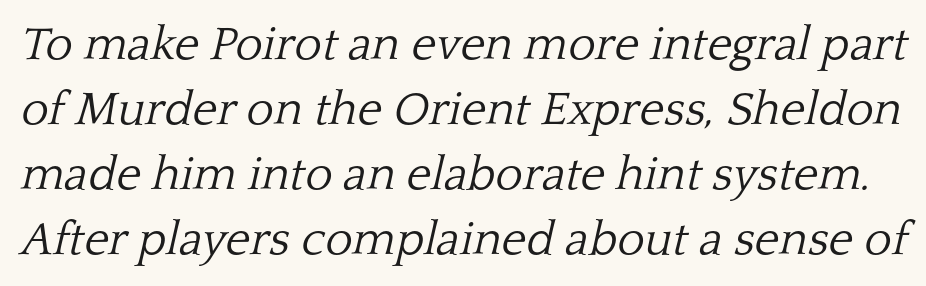
Q: Is the text bold? A: No.
Q: Is the text italic (slanted)? A: Yes, it leans right by about 13 degrees.
Q: Is the typeface a serif or a sans-serif typeface? A: Serif.
Q: Is the text underlined? A: No.
Q: Is the spacing between letters normal or unusually wide? A: Normal.
Q: Is the spacing between lines tight, normal or loose? A: Normal.
Q: Width (condensed, normal, or wide)? A: Normal.
Q: Stroke contrast? A: Low.
Q: x-height? A: Medium.
Q: Monospaced? A: No.
